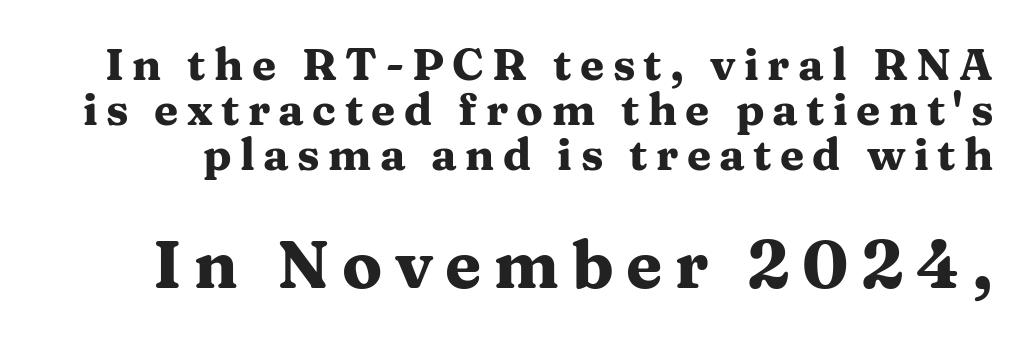
The image shows 66 px heavy, wide serif type, upright; set tight line spacing (1.02x), not underlined; the second (bottom) block is 1.5x larger; medium stroke contrast and a medium x-height.
